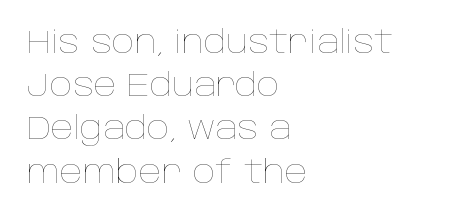
Weight class: somewhere from thin through regular. The passage shown is typed in a proportional face where columns would drift. Does the lettering tilt? It doesn't — this is upright. This sample uses plain, unmodified letter spacing. Any mark beneath the type? The region is blank. This rendering uses left alignment, leaving the right contour irregular.
